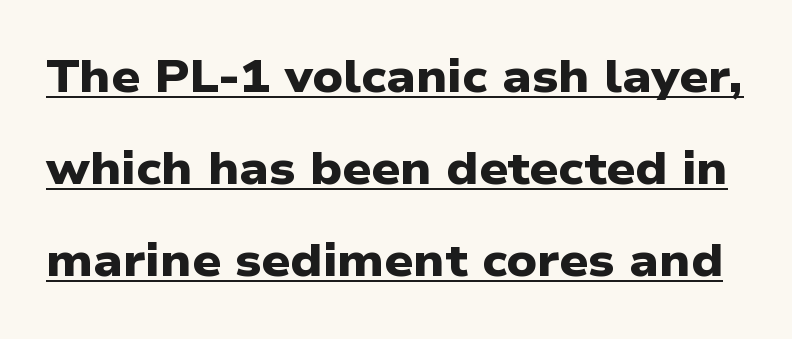
The image shows 45 px heavy, wide sans-serif type; set loose line spacing (2.05x), normal letter spacing, underlined; low stroke contrast and a medium x-height.
